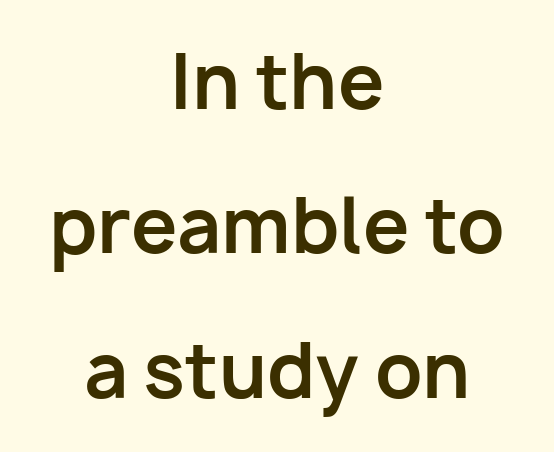
You can tell from the bare stems that sans-serif type was used. The letters stand upright; this is a roman face. The glyphs are unaccompanied by any horizontal stroke below them. Is there much room between lines? Yes — plenty of vertical air separates them. This sample uses plain, unmodified letter spacing.
